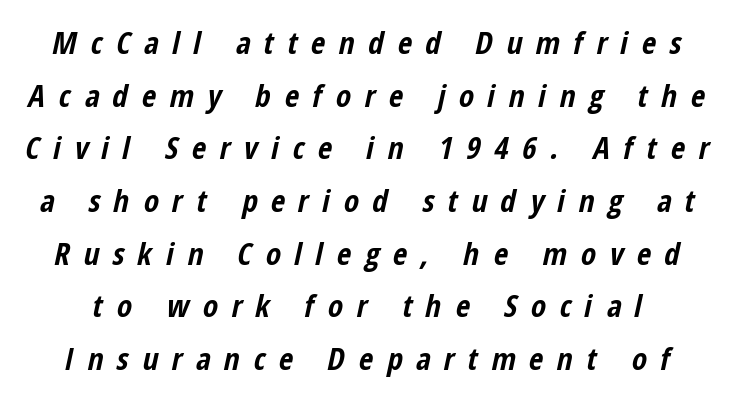
Q: Is the text bold? A: Yes.
Q: Is the text italic (slanted)? A: Yes, it leans right by about 12 degrees.
Q: Is the text underlined? A: No.
Q: Is the spacing between letters normal or unusually wide? A: Unusually wide.
Q: Is the spacing between lines tight, normal or loose? A: Normal.
Q: Width (condensed, normal, or wide)? A: Condensed.
Q: Stroke contrast? A: Low.
Q: x-height? A: Medium.
Q: Monospaced? A: No.
